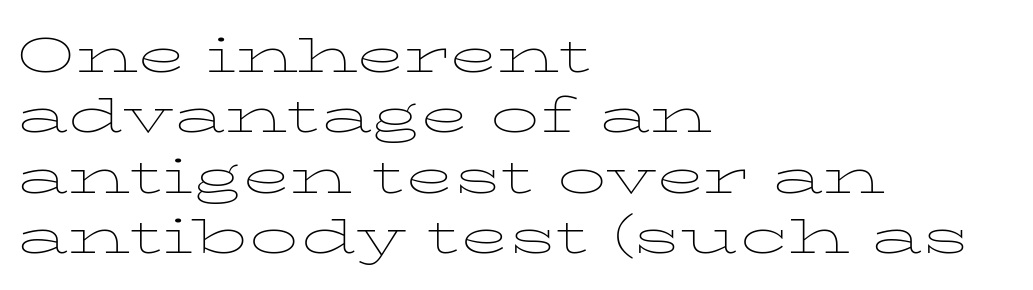
A typesetter would label this face a serif. This sample has the flowing, uneven cadence of proportional lettering. Is this a heavy cut? Hardly; it is regular or lighter. Words appear dense and cohesive because spacing is normal. Words float on clear page, feet unadorned. Casual observation: everything's shoved over to the left.
